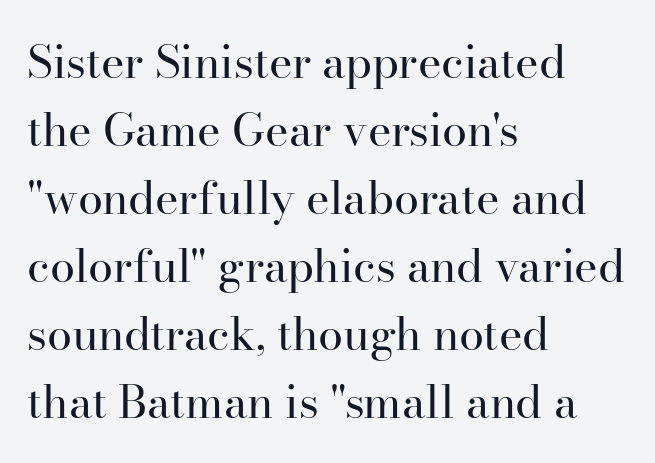
Q: Is the text bold? A: No.
Q: Is the text italic (slanted)? A: No, it is upright.
Q: Is the typeface a serif or a sans-serif typeface? A: Serif.
Q: Is the text underlined? A: No.
Q: How is the paragraph aligned? A: Left-aligned.
Q: Is the spacing between letters normal or unusually wide? A: Normal.
Q: Is the spacing between lines tight, normal or loose? A: Normal.
Q: Width (condensed, normal, or wide)? A: Normal.
Q: Stroke contrast? A: High.
Q: x-height? A: Small.
Q: Monospaced? A: No.
